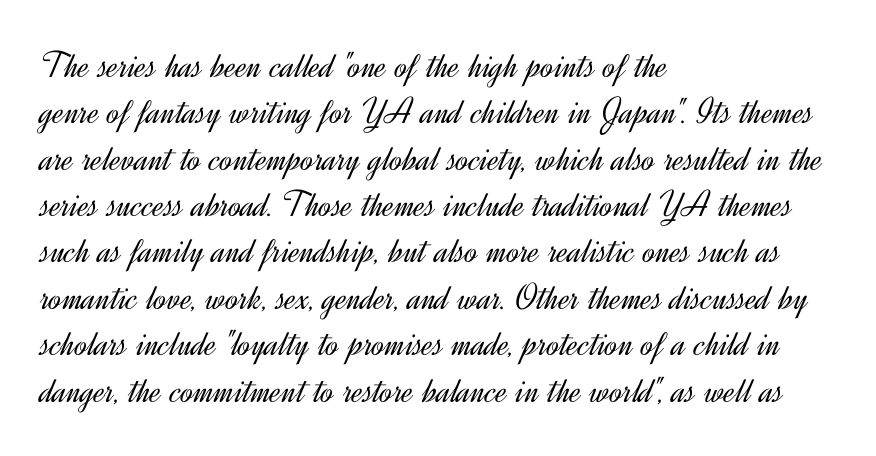
The image shows 38 px light sans-serif type; set left-aligned, line spacing 1.22x, normal letter spacing, not underlined; a small x-height.
